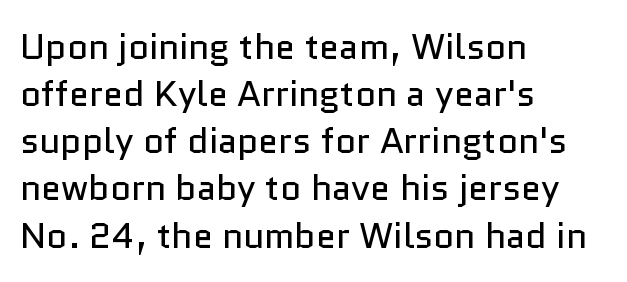
{"serif": "no", "italic": "no", "bold": "no", "weight": "regular", "width": "normal", "stroke_contrast": "low", "x_height": "medium", "monospaced": "no", "underline": "no", "align": "left", "line_spacing": "normal", "line_spacing_ratio": 1.31, "letter_spacing": "normal", "letter_spacing_em": 0.0, "glyph_px": 36}
